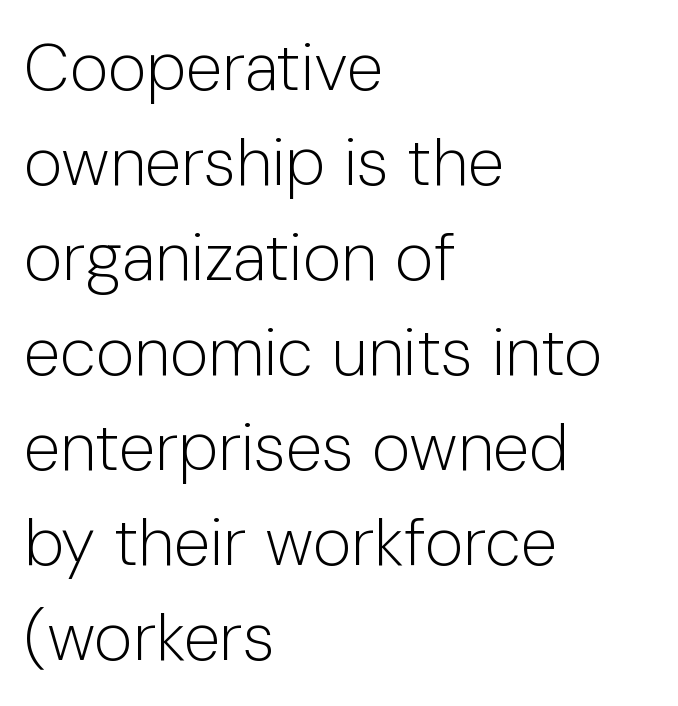
Weight class: somewhere from thin through regular. Just letters on the line, the space beneath them empty. Spacing verdict: proportional, widths tailored to each character. Classification — sans serif. Every stem runs plumb, perpendicular to the baseline. The rendering keeps characters at their native spacing.
